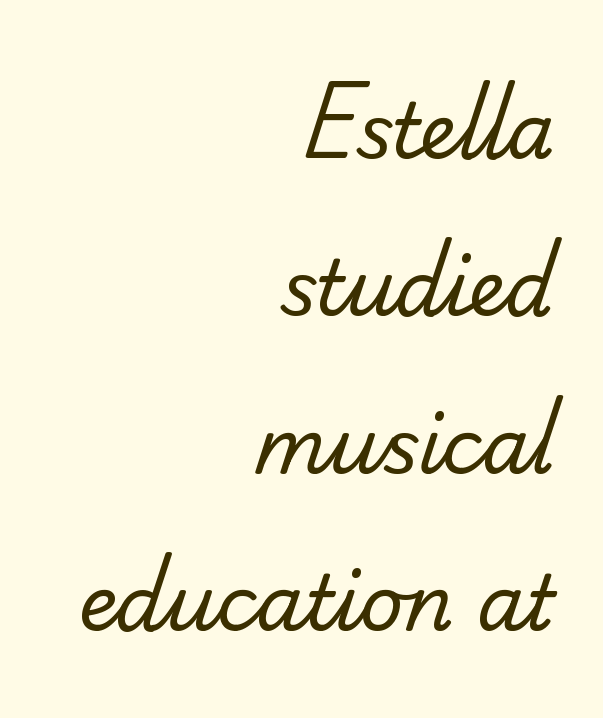
{"serif": "no", "bold": "no", "weight": "regular", "width": "normal", "stroke_contrast": "low", "x_height": "small", "monospaced": "no", "underline": "no", "align": "right", "line_spacing": "loose", "line_spacing_ratio": 2.07, "letter_spacing": "normal", "letter_spacing_em": 0.0, "glyph_px": 76}
